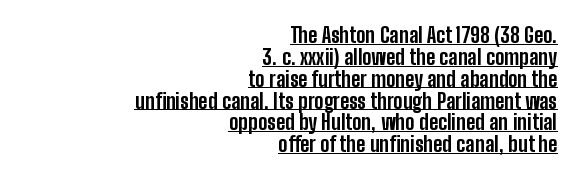
The vertical gap from one line to the next is small. Each line of the rendering has a horizontal stroke beneath the glyphs. Which margin do the lines hug? The right one — the left edge is uneven. Default kerning and tracking; the words read as compact shapes. Characters remain perfectly vertical along every line. How heavy is the stroke? Heavy — this is a bold.
